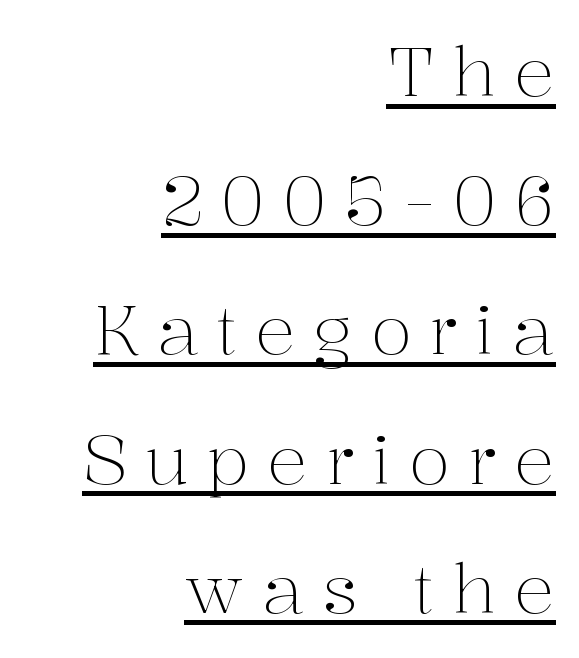
Q: Is the text bold? A: No.
Q: Is the text italic (slanted)? A: No, it is upright.
Q: Is the typeface a serif or a sans-serif typeface? A: Serif.
Q: Is the text underlined? A: Yes.
Q: How is the paragraph aligned? A: Right-aligned.
Q: Is the spacing between letters normal or unusually wide? A: Unusually wide.
Q: Is the spacing between lines tight, normal or loose? A: Loose.
Q: Width (condensed, normal, or wide)? A: Normal.
Q: Stroke contrast? A: Medium.
Q: x-height? A: Medium.
Q: Monospaced? A: No.
